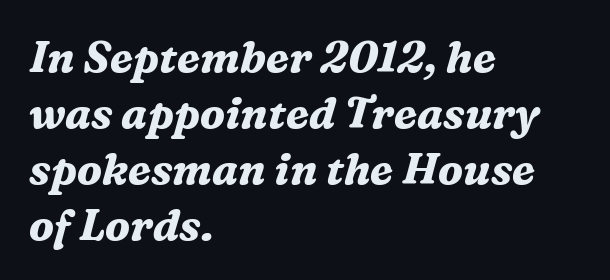
{"serif": "yes", "italic": "yes", "lean": "right", "slant_degrees": 16, "bold": "yes", "weight": "bold", "width": "normal", "stroke_contrast": "medium", "x_height": "medium", "monospaced": "no", "underline": "no", "align": "left", "line_spacing": "normal", "line_spacing_ratio": 1.3, "letter_spacing": "normal", "letter_spacing_em": 0.0, "glyph_px": 43}
